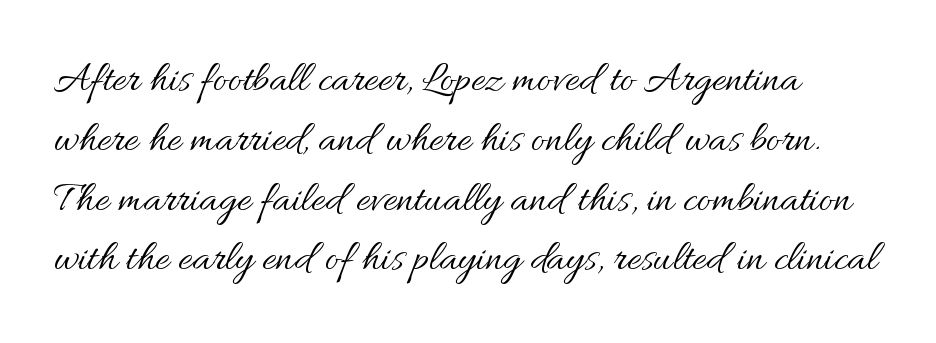
Tracking here is standard; glyphs follow each other at the usual distance. Anything drawn beneath the words? Only blank space. Compared with typical paragraphs, the rows here are spaced about the same. Here the designer chose a conventional face with non-uniform glyph widths. Counters stay open thanks to moderate or lighter strokes.
